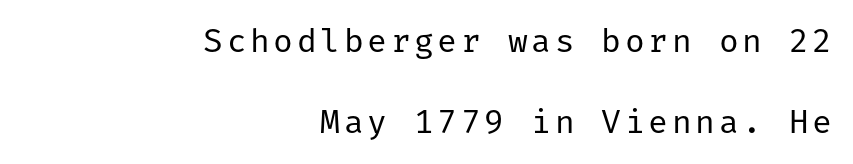
Q: Is the text bold? A: No.
Q: Is the text italic (slanted)? A: No, it is upright.
Q: Is the typeface a serif or a sans-serif typeface? A: Sans-serif.
Q: Is the text underlined? A: No.
Q: How is the paragraph aligned? A: Right-aligned.
Q: Is the spacing between lines tight, normal or loose? A: Loose.
Q: Width (condensed, normal, or wide)? A: Normal.
Q: Stroke contrast? A: Low.
Q: x-height? A: Medium.
